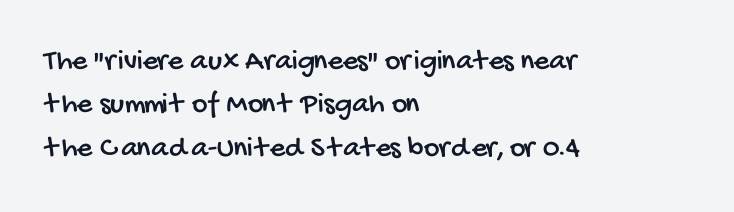
Q: Is the typeface a serif or a sans-serif typeface? A: Sans-serif.
Q: Is the text underlined? A: No.
Q: How is the paragraph aligned? A: Left-aligned.
Q: Is the spacing between letters normal or unusually wide? A: Normal.
Q: Is the spacing between lines tight, normal or loose? A: Normal.
Q: Width (condensed, normal, or wide)? A: Condensed.
Q: Stroke contrast? A: Low.
Q: x-height? A: Large.
Q: Monospaced? A: No.
